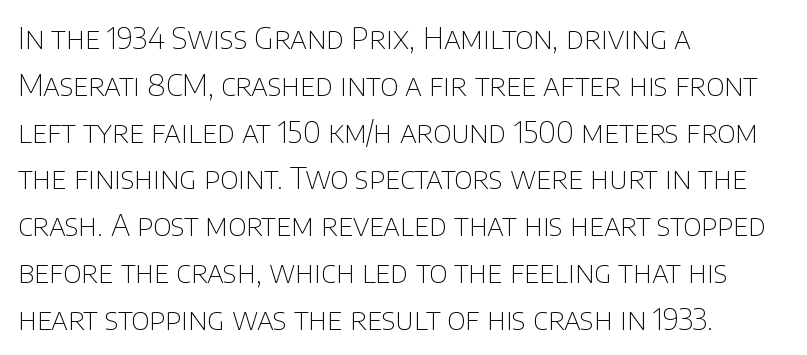
The image shows 30 px thin sans-serif type, upright; set left-aligned, normal line spacing (1.56x), normal letter spacing, not underlined; low stroke contrast and a large x-height.
